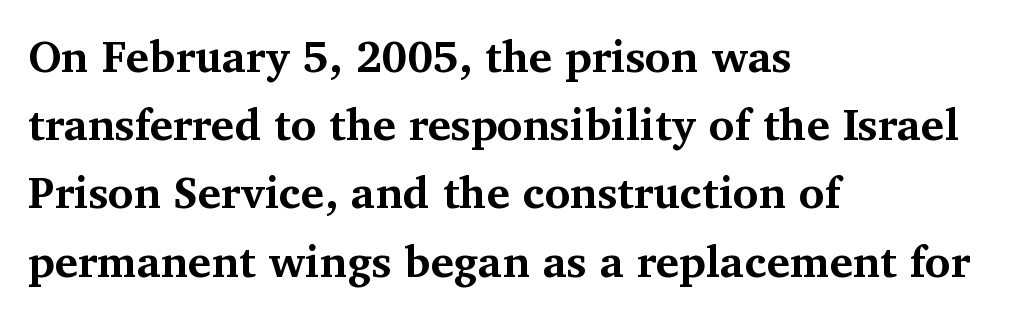
{"serif": "yes", "italic": "no", "bold": "yes", "weight": "bold", "width": "normal", "stroke_contrast": "medium", "x_height": "medium", "monospaced": "no", "underline": "no", "align": "left", "line_spacing": "normal", "line_spacing_ratio": 1.55, "letter_spacing": "normal", "letter_spacing_em": 0.0, "glyph_px": 44}
